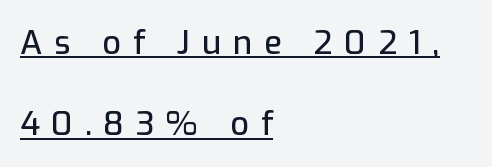
These lines stand farther apart than default settings would place them. Tracking value appears strongly positive — letters spread wide. Nope, no serifs anywhere on these letters. Looks like someone drew a line under every word here. Every character sits straight up, as roman type does. The letters advance in unequal steps, a hallmark of proportional type.
